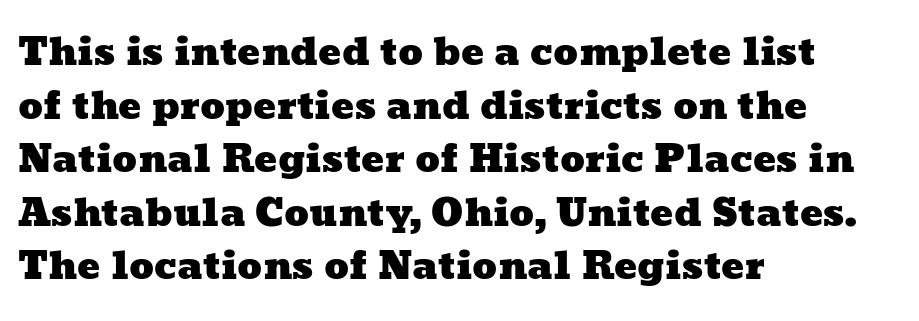
{"width": "wide", "stroke_contrast": "low", "x_height": "medium", "monospaced": "no", "underline": "no", "align": "left", "line_spacing": "normal", "line_spacing_ratio": 1.41, "letter_spacing": "normal", "letter_spacing_em": 0.0, "glyph_px": 38}
